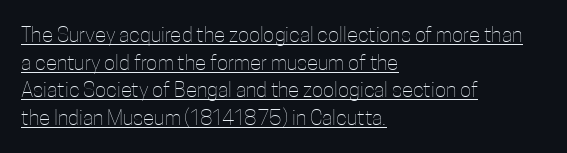
{"italic": "no", "bold": "no", "underline": "yes", "align": "left", "line_spacing": "normal", "line_spacing_ratio": 1.32, "letter_spacing": "normal", "letter_spacing_em": 0.0, "glyph_px": 21}
